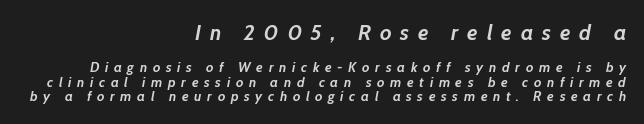
Q: Is the text bold? A: Yes.
Q: Is the text italic (slanted)? A: Yes, it leans right by about 10 degrees.
Q: Is the text underlined? A: No.
Q: How is the paragraph aligned? A: Right-aligned.
Q: Is the spacing between letters normal or unusually wide? A: Unusually wide.
Q: Is the spacing between lines tight, normal or loose? A: Tight.
Q: Which block of text is set in a larger size, the first (top) or the second (bottom)? A: The first (top) one.
